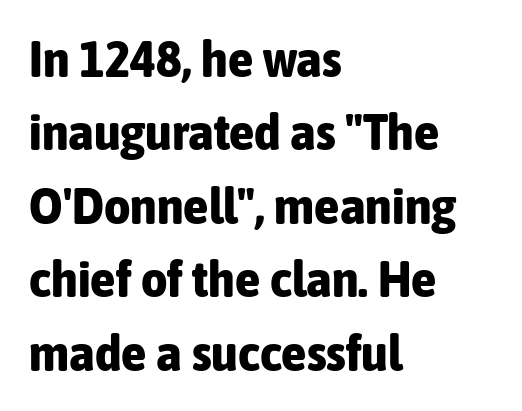
The image shows 51 px bold, condensed sans-serif type, upright; set left-aligned, normal line spacing (1.44x), normal letter spacing, not underlined; low stroke contrast and a medium x-height.
